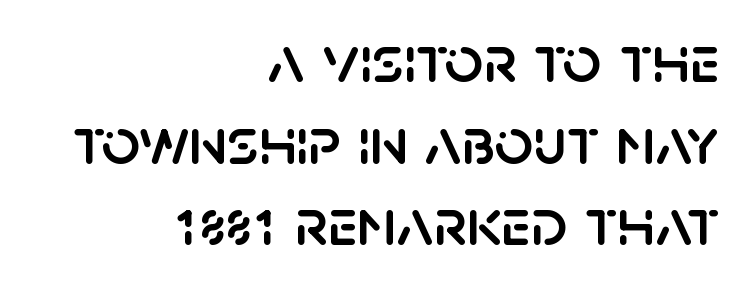
{"serif": "no", "italic": "no", "width": "normal", "stroke_contrast": "low", "x_height": "large", "monospaced": "no", "underline": "no", "align": "right", "line_spacing_ratio": 1.2, "letter_spacing": "normal", "letter_spacing_em": 0.0, "glyph_px": 68}
